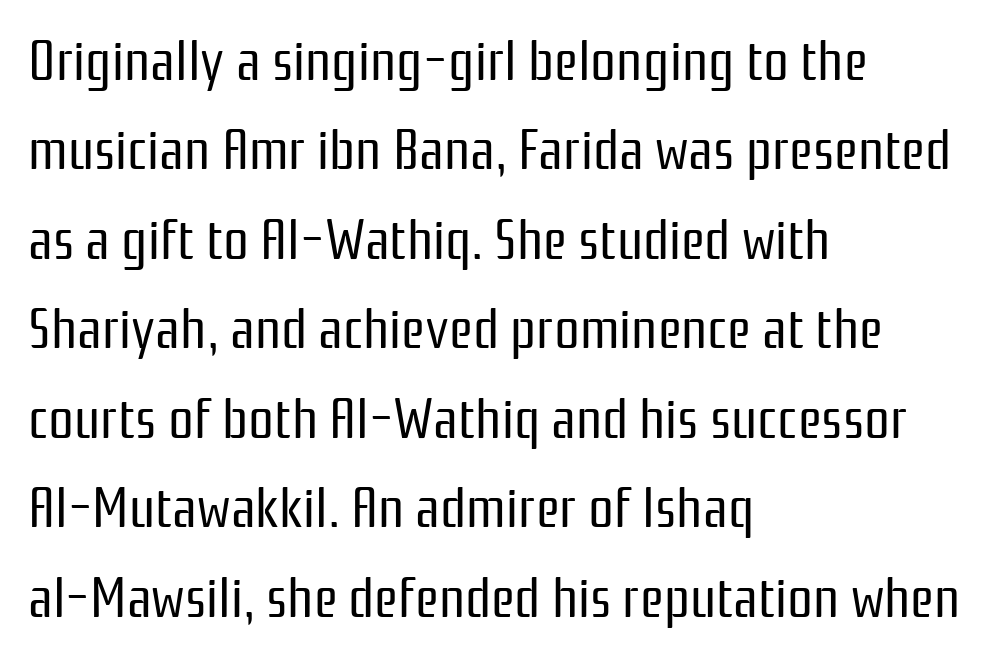
Q: Is the text bold? A: No.
Q: Is the text italic (slanted)? A: No, it is upright.
Q: Is the typeface a serif or a sans-serif typeface? A: Sans-serif.
Q: Is the text underlined? A: No.
Q: How is the paragraph aligned? A: Left-aligned.
Q: Is the spacing between letters normal or unusually wide? A: Normal.
Q: Is the spacing between lines tight, normal or loose? A: Normal.
Q: Width (condensed, normal, or wide)? A: Condensed.
Q: Stroke contrast? A: Low.
Q: x-height? A: Medium.
Q: Monospaced? A: No.
